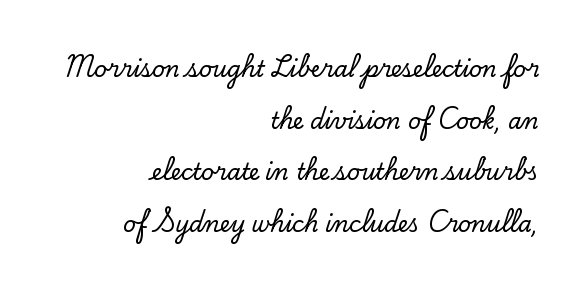
Q: Is the text italic (slanted)? A: Yes.
Q: Is the text underlined? A: No.
Q: How is the paragraph aligned? A: Right-aligned.
Q: Is the spacing between letters normal or unusually wide? A: Normal.
Q: Is the spacing between lines tight, normal or loose? A: Loose.
